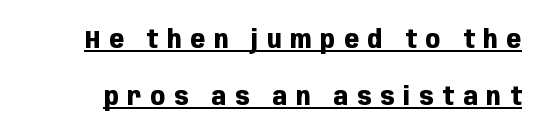
Q: Is the text bold? A: Yes.
Q: Is the text italic (slanted)? A: No, it is upright.
Q: Is the text underlined? A: Yes.
Q: Is the spacing between letters normal or unusually wide? A: Unusually wide.
Q: Is the spacing between lines tight, normal or loose? A: Loose.
